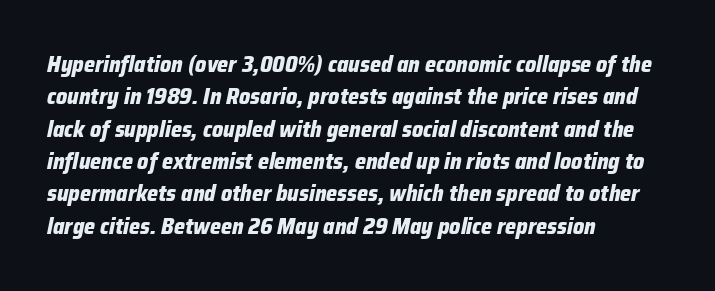
Q: Is the text bold? A: Yes.
Q: Is the text italic (slanted)? A: Yes, it leans right by about 12 degrees.
Q: Is the text underlined? A: No.
Q: How is the paragraph aligned? A: Left-aligned.
Q: Is the spacing between letters normal or unusually wide? A: Normal.
Q: Is the spacing between lines tight, normal or loose? A: Normal.
